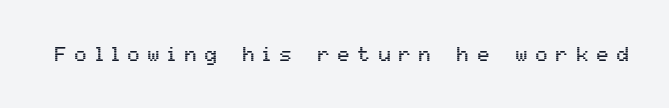
Q: Is the text italic (slanted)? A: No, it is upright.
Q: Is the text underlined? A: No.
Q: Is the spacing between letters normal or unusually wide? A: Unusually wide.
